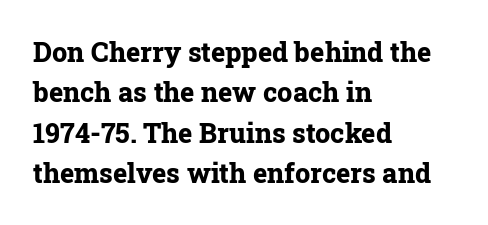
Look at the tracking — it's just the regular setting, nothing added. A classic flush-left, rag-right setting is used for this passage. Lines of text with bare space underneath. The font's upright variant was chosen for this text.
